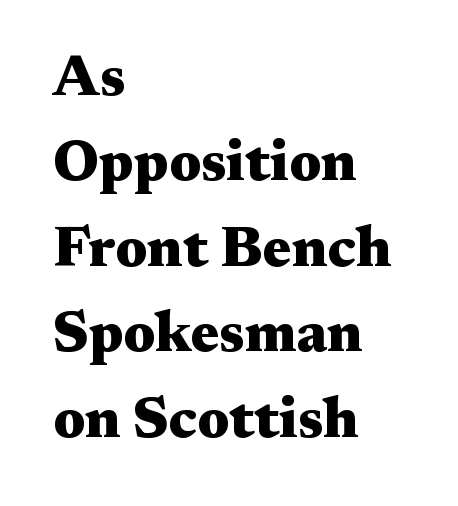
The image shows 57 px heavy, wide serif type, upright; set left-aligned, normal line spacing (1.5x), normal letter spacing, not underlined; medium stroke contrast and a medium x-height.
